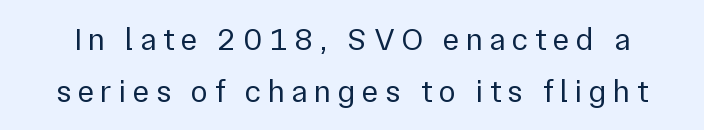
{"serif": "no", "italic": "no", "bold": "no", "weight": "regular", "width": "normal", "x_height": "medium", "monospaced": "no", "underline": "no", "line_spacing": "normal", "line_spacing_ratio": 1.61, "letter_spacing": "wide", "letter_spacing_em": 0.2, "glyph_px": 32}
